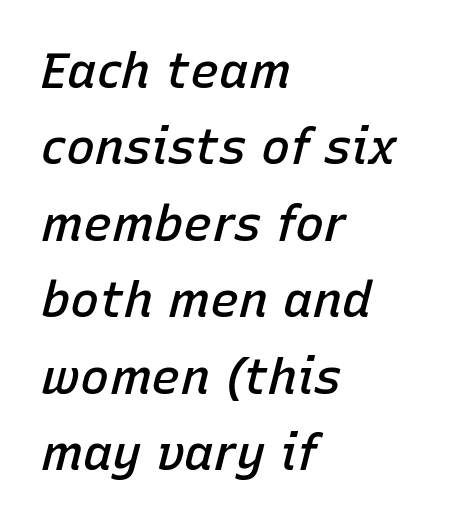
Think of a printed novel: that variable character pitch is what you see here. Typeset ragged right — the left edge is the straight one. Regarding leading, the lines here are spaced in the standard way. Bold? Not quite — semibold, heavier than regular but stopping short. The letters sit at their default tracking, neither squeezed nor spread.
